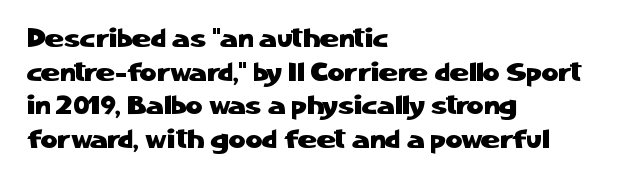
The zone under the glyphs is completely vacant. Line starts are locked; line ends wander. Look at the tracking — it's just the regular setting, nothing added. Horizontal bands of white between lines are of average thickness.
